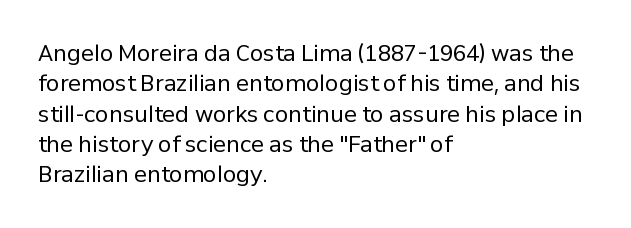
A quiet, ordinary-to-light weight characterises the typeface. The text block is weighted toward the left margin, trailing off unevenly rightward. This rendering leaves character spacing at its baseline value. Characters remain perfectly vertical along every line. The strip under each line holds only bare page.
